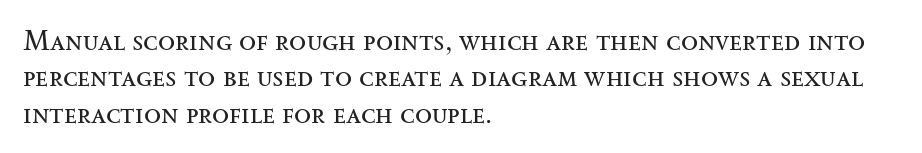
Tracking here is standard; glyphs follow each other at the usual distance. Horizontal bands of white between lines are of average thickness. Summary of weight: not heavy and not bold. Do the characters align in a grid? No, the font is proportional.
